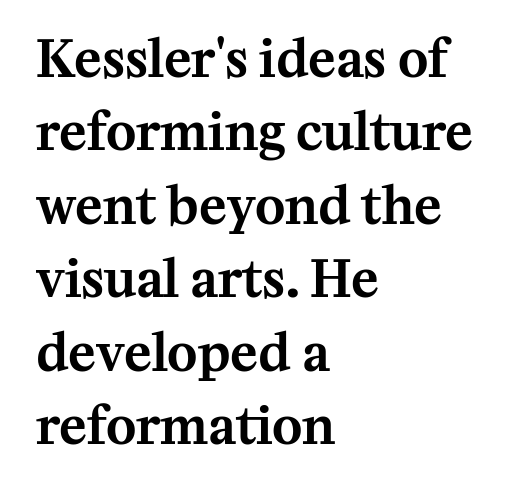
The passage shown is typeset with a serif family. Tall strokes in this sample are plumb rather than angled. This sample has the flowing, uneven cadence of proportional lettering. Between one letter and the next there's only the usual sliver of space.
